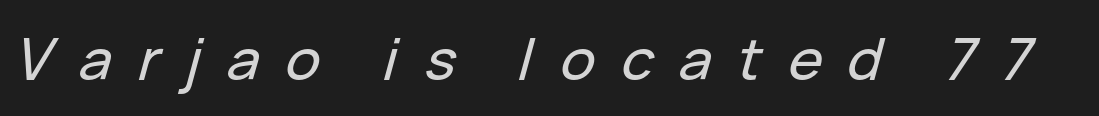
Q: Is the text italic (slanted)? A: Yes, it leans right by about 15 degrees.
Q: Is the text underlined? A: No.
Q: Is the spacing between letters normal or unusually wide? A: Unusually wide.
Q: Width (condensed, normal, or wide)? A: Normal.
Q: Stroke contrast? A: Low.
Q: x-height? A: Medium.
Q: Monospaced? A: No.
